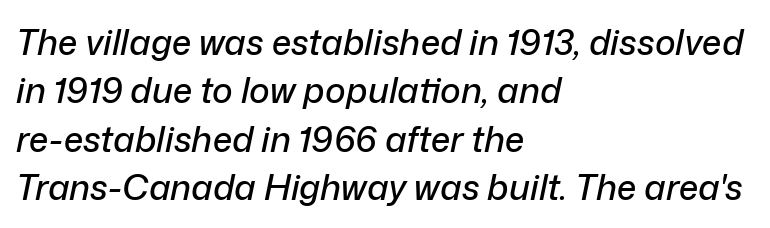
Vertically, the passage feels balanced, rows spaced as you'd expect. These lines are rendered in a variable-pitch font. Characters follow at the spacing the type designer built in. Each line starts at the same left margin while the right side varies.
